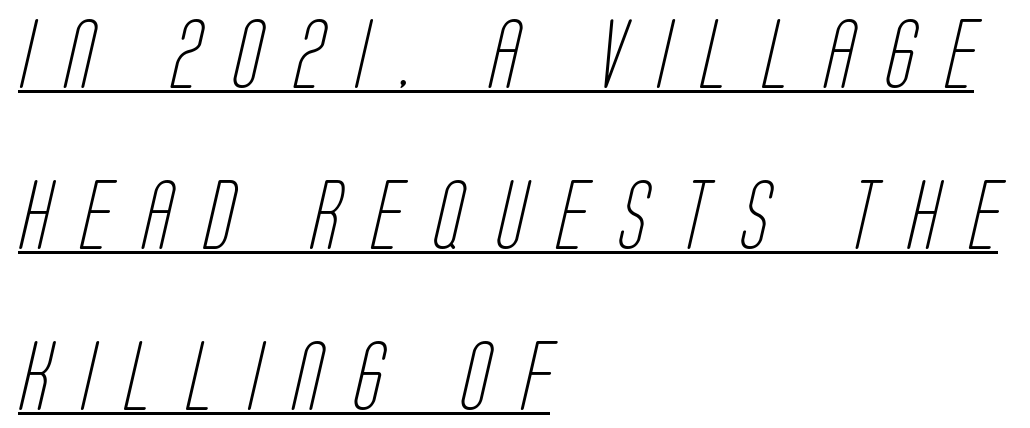
{"serif": "no", "bold": "no", "weight": "light", "width": "condensed", "stroke_contrast": "low", "x_height": "large", "monospaced": "no", "underline": "yes", "align": "left", "line_spacing": "loose", "line_spacing_ratio": 2.33, "letter_spacing": "wide", "letter_spacing_em": 0.46, "glyph_px": 69}
